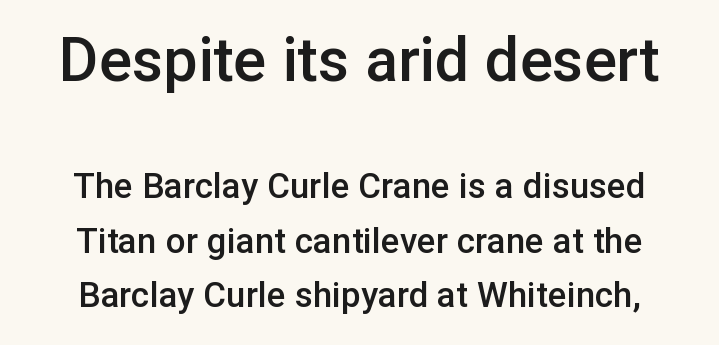
Q: Is the text bold? A: Semi-bold.
Q: Is the text italic (slanted)? A: No, it is upright.
Q: Is the typeface a serif or a sans-serif typeface? A: Sans-serif.
Q: Is the text underlined? A: No.
Q: How is the paragraph aligned? A: Centered.
Q: Is the spacing between letters normal or unusually wide? A: Normal.
Q: Is the spacing between lines tight, normal or loose? A: Normal.
Q: Which block of text is set in a larger size, the first (top) or the second (bottom)? A: The first (top) one.
Q: Width (condensed, normal, or wide)? A: Normal.
Q: Stroke contrast? A: Low.
Q: x-height? A: Medium.
Q: Monospaced? A: No.
